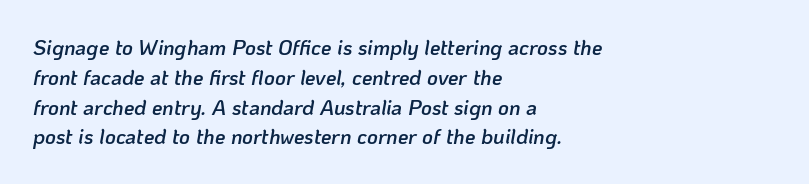
{"italic": "yes", "lean": "right", "slant_degrees": 10, "bold": "semi", "underline": "no", "align": "left", "line_spacing": "normal", "line_spacing_ratio": 1.42, "letter_spacing": "normal", "letter_spacing_em": 0.0, "glyph_px": 21}
